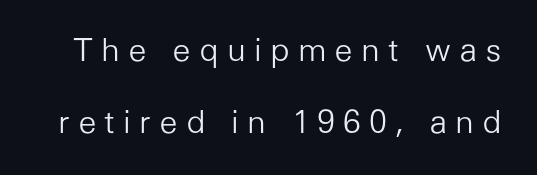
Is there much room between lines? Yes — plenty of vertical air separates them. Each letter keeps its own natural width here, so spacing adapts to shape. Observe the wide spacing: letters keep a clear distance from each other. Underline: absent. The font sits on the lighter half of the weight spectrum, regular included.
